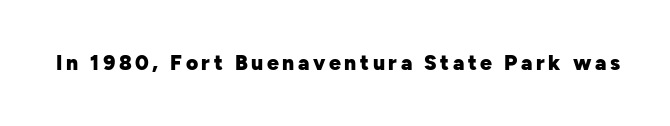
Pretty heavy lettering here — definitely bold. The passage shown is not underscored anywhere. Do the letters lean? They stand straight.
